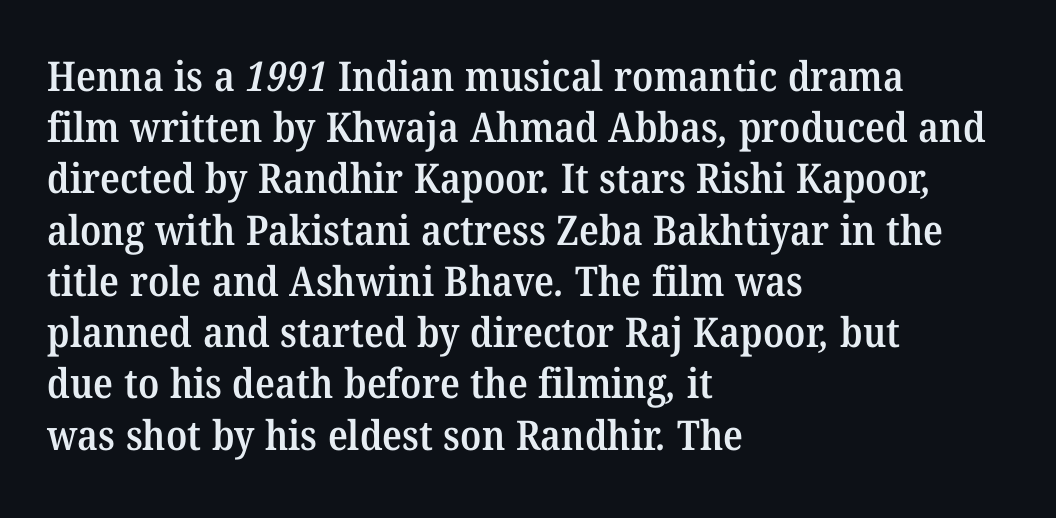
The image shows 41 px semibold serif type; set left-aligned, normal line spacing (1.25x), normal letter spacing, not underlined; medium stroke contrast and a medium x-height.
